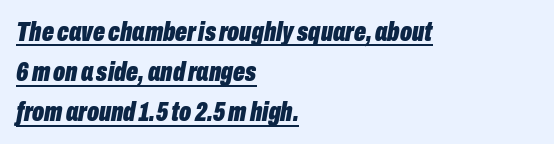
Q: Is the text bold? A: Yes.
Q: Is the text italic (slanted)? A: Yes, it leans right by about 10 degrees.
Q: Is the text underlined? A: Yes.
Q: How is the paragraph aligned? A: Left-aligned.
Q: Is the spacing between letters normal or unusually wide? A: Normal.
Q: Is the spacing between lines tight, normal or loose? A: Normal.
Q: Width (condensed, normal, or wide)? A: Condensed.
Q: Stroke contrast? A: Low.
Q: x-height? A: Medium.
Q: Monospaced? A: No.
